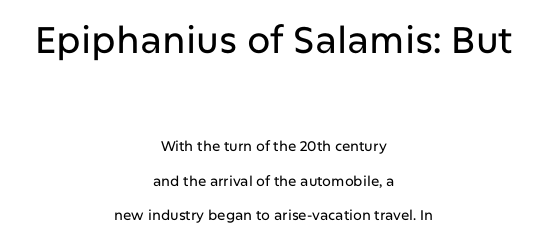
The image shows 37 px sans-serif type, upright; set centered, loose line spacing (2.45x), normal letter spacing, not underlined; the first (top) block is 2.64x larger; low stroke contrast and a medium x-height.
